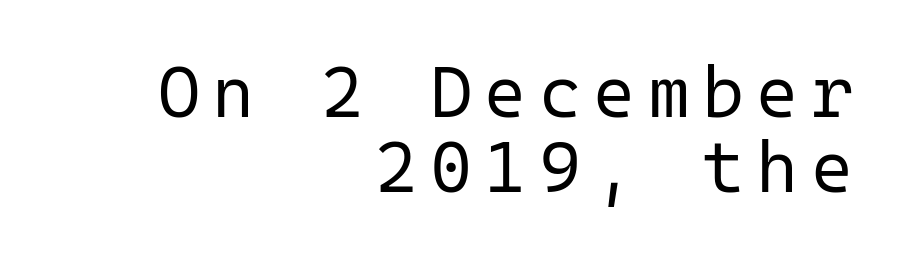
Every stem runs plumb, perpendicular to the baseline. The rendering anchors every line to the right-hand side. Descender tails drop into unmarked territory. The characters display no serif detailing; their extremities are plain. A light-to-regular cut is what we see here. Whoever set this chose condensed vertical rhythm over breathing room.
